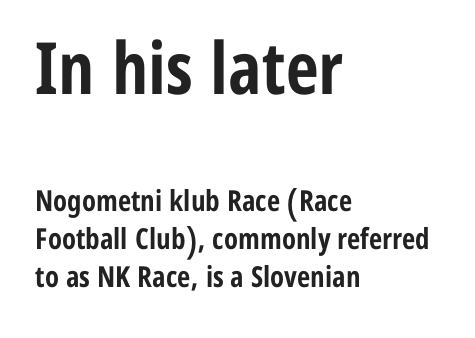
The image shows 72 px bold, condensed sans-serif type, upright; set left-aligned, normal line spacing (1.31x), normal letter spacing, not underlined; the first (top) block is 2.48x larger; low stroke contrast and a medium x-height.
